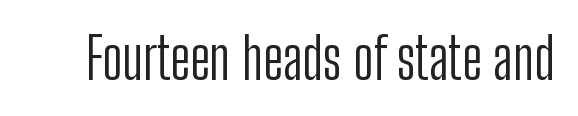
Q: Is the text bold? A: No.
Q: Is the text italic (slanted)? A: No, it is upright.
Q: Is the typeface a serif or a sans-serif typeface? A: Sans-serif.
Q: Is the text underlined? A: No.
Q: Is the spacing between letters normal or unusually wide? A: Normal.
Q: Width (condensed, normal, or wide)? A: Condensed.
Q: Stroke contrast? A: Low.
Q: x-height? A: Medium.
Q: Monospaced? A: No.
